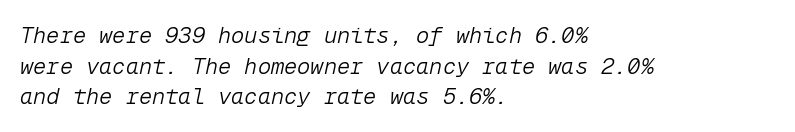
The weight tops out at a normal text grade. Looking at the ascenders, they clearly lean. These lines stack with their left ends in a neat column. Type without underlining. Compared with typical body copy, the letter spacing here is the same.
